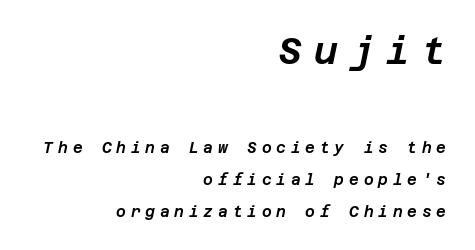
{"italic": "yes", "lean": "right", "slant_degrees": 12, "width": "normal", "stroke_contrast": "low", "x_height": "large", "underline": "no", "align": "right", "line_spacing": "loose", "line_spacing_ratio": 2.14, "letter_spacing": "wide", "letter_spacing_em": 0.32, "larger_block": "first", "size_ratio": 2.47, "glyph_px": 37}
